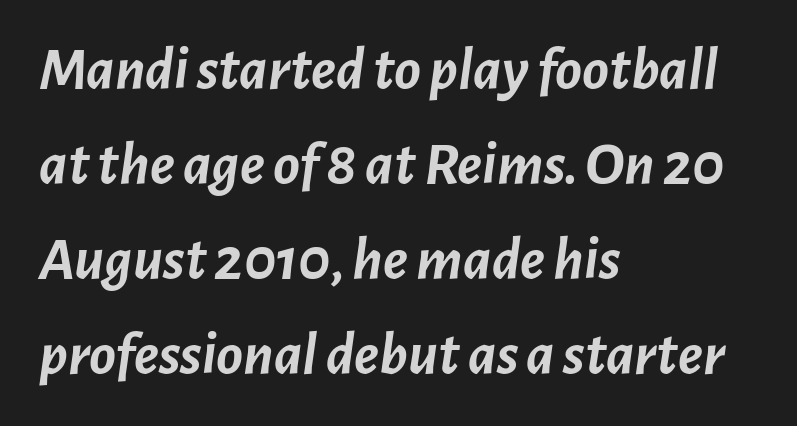
The image shows 62 px semibold type, italic (leaning right); set left-aligned, normal line spacing (1.53x), normal letter spacing, not underlined; low stroke contrast and a medium x-height.
